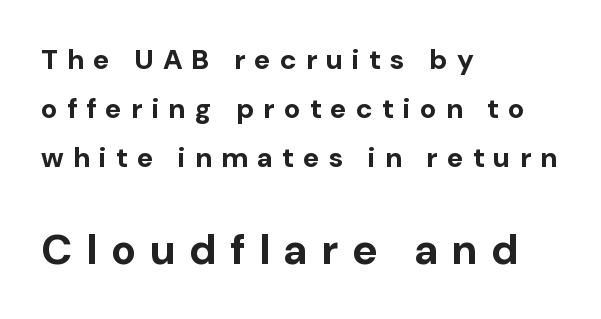
The letterforms stand isolated, each surrounded by extra space. Caption: upper text group reduced, lower text group enlarged. The face used here has the dense, thick strokes of a bold. Is the block centered? No — it sits flush against the left margin. Tall strokes in this sample are plumb rather than angled. The strip under each line holds only bare page.
